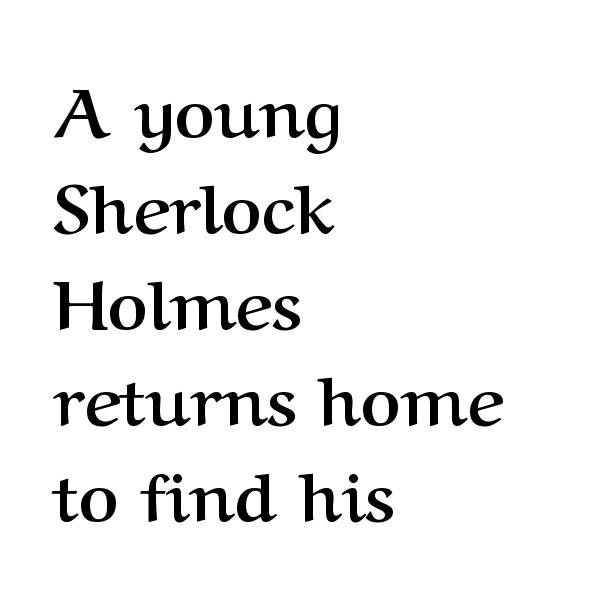
The image shows 69 px semibold serif type, upright; set left-aligned, normal line spacing (1.39x), normal letter spacing, not underlined; medium stroke contrast and a medium x-height.
